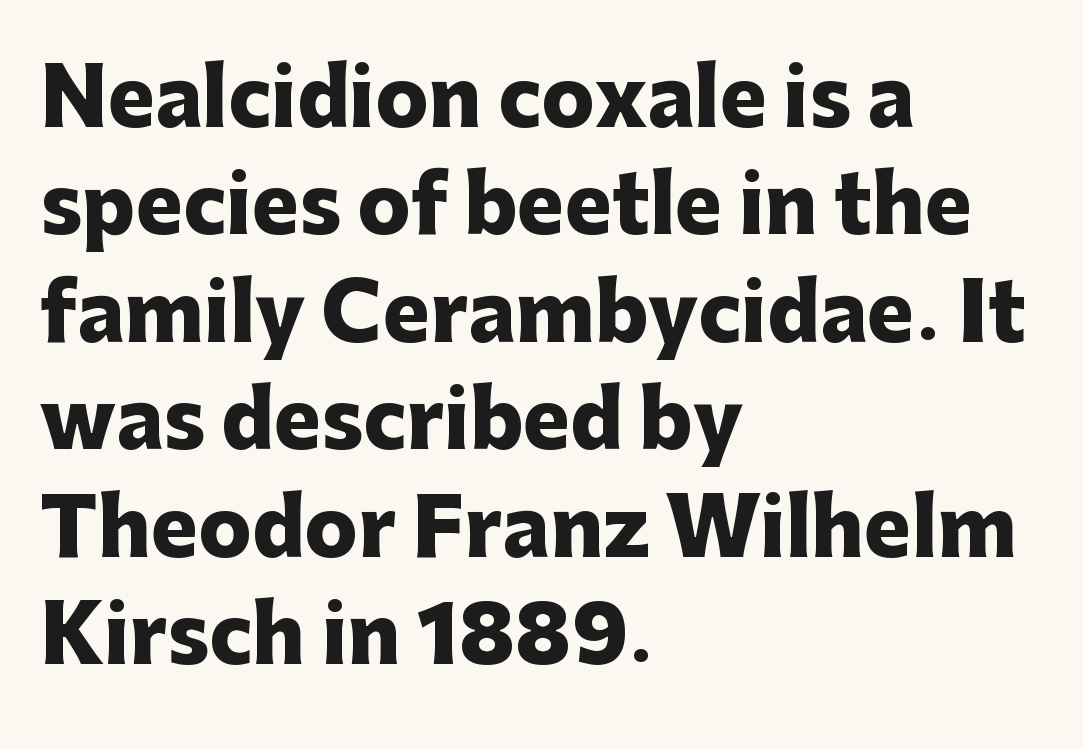
The image shows 79 px heavy sans-serif type, upright; set left-aligned, normal line spacing (1.36x), normal letter spacing, not underlined; low stroke contrast and a medium x-height.
